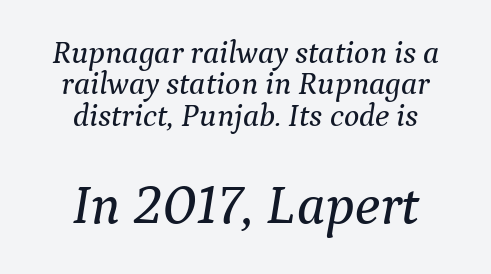
Yep, those are serifs on the letters. Glyph-to-glyph distance matches everyday printed text. Horizontal alignment here is central, giving a formal, balanced look. Reading down the column, the eye jumps only a short way to each next line. This is oblique type, the kind used for emphasis or titles. Glance below the letters and you will spot only blank space.
